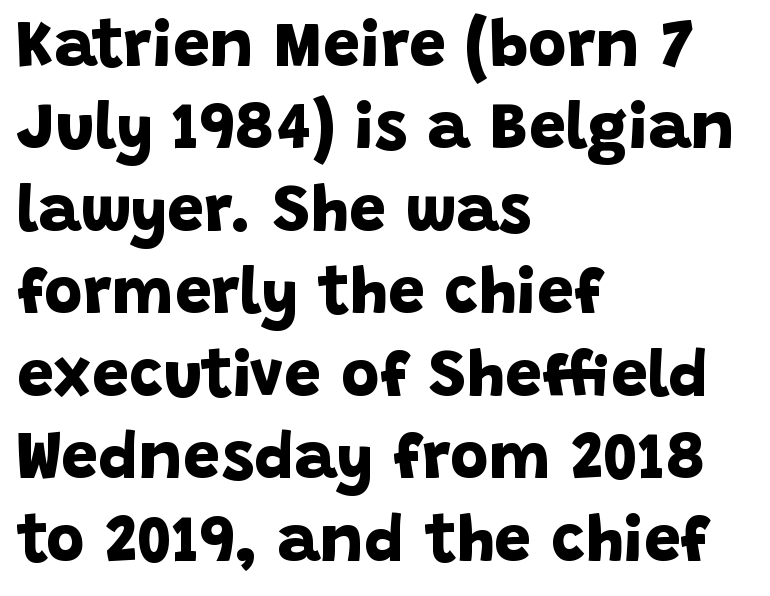
Nobody touched the tracking dial on this one. Regarding serifs, this sample does without them. Is this a fixed-width face? No — the glyphs have proportional, varying widths. Left-aligned paragraph, ragged on the right. The glyphs have the mass of a bold cut. Regarding leading, the lines here are spaced in the standard way.
